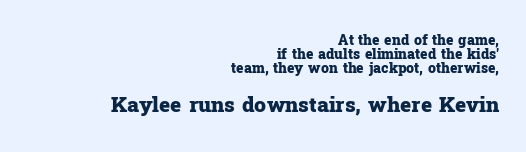
The image shows 21 px bold type, upright; set right-aligned, tight line spacing (1.0x), normal letter spacing, not underlined; the second (bottom) block is 1.5x larger.
